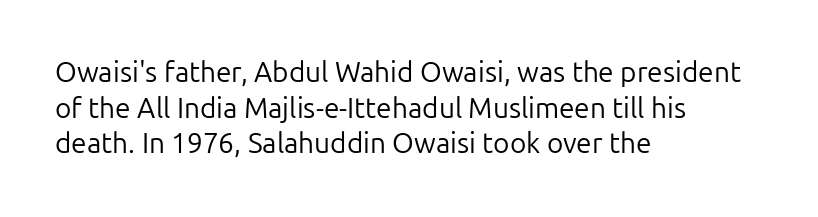
{"serif": "no", "italic": "no", "bold": "no", "weight": "regular", "width": "normal", "stroke_contrast": "low", "x_height": "medium", "monospaced": "no", "underline": "no", "align": "left", "line_spacing": "normal", "line_spacing_ratio": 1.27, "letter_spacing": "normal", "letter_spacing_em": 0.0, "glyph_px": 28}
